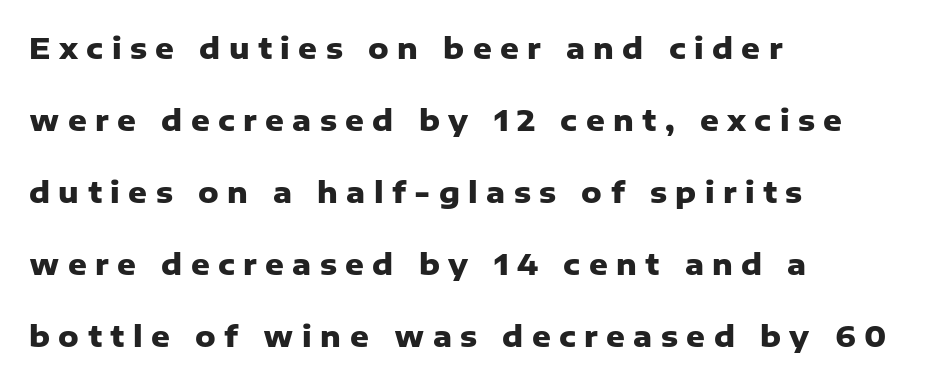
The image shows 29 px heavy sans-serif type, upright; set left-aligned, loose line spacing (2.48x), unusually wide letter spacing (+0.29 em), not underlined; low stroke contrast and a medium x-height.
